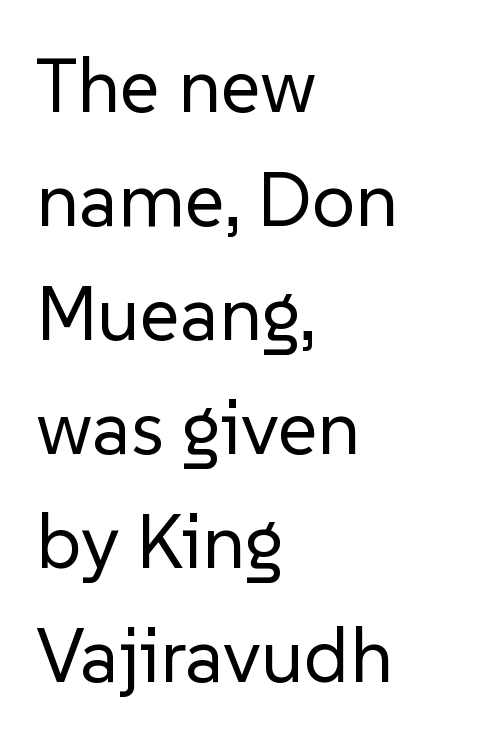
Letters rest on an invisible, unmarked baseline. Serif or sans? Sans — the stroke terminals are bare. A roman cut, with each character standing at attention. Glyph-to-glyph distance matches everyday printed text.
